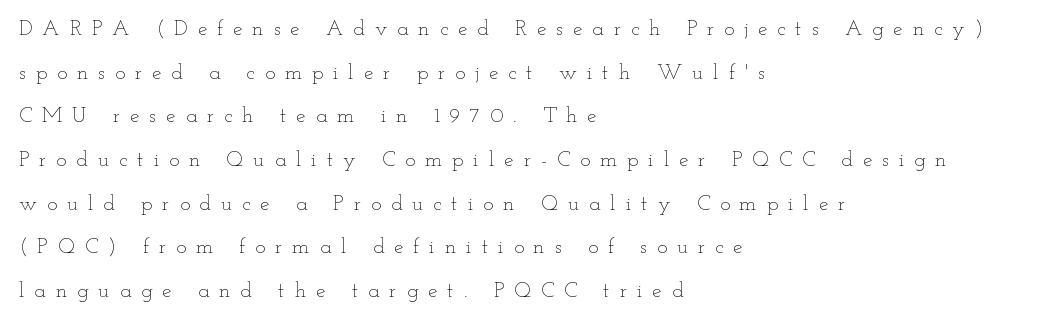
{"italic": "no", "bold": "no", "underline": "no", "align": "left", "line_spacing": "loose", "line_spacing_ratio": 2.08, "letter_spacing": "wide", "letter_spacing_em": 0.48, "glyph_px": 21}
